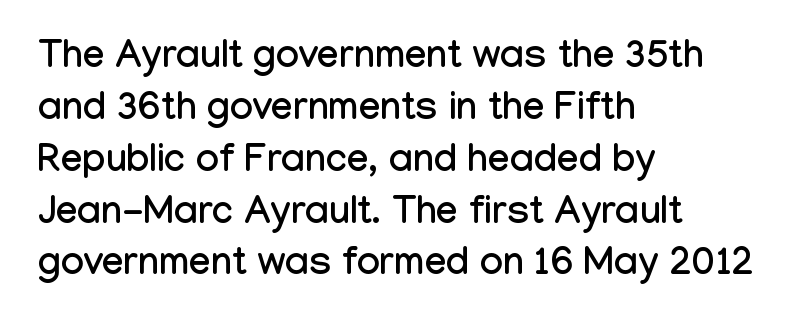
The image shows 39 px condensed sans-serif type, upright; set left-aligned, normal line spacing (1.33x), normal letter spacing, not underlined; low stroke contrast and a medium x-height.
